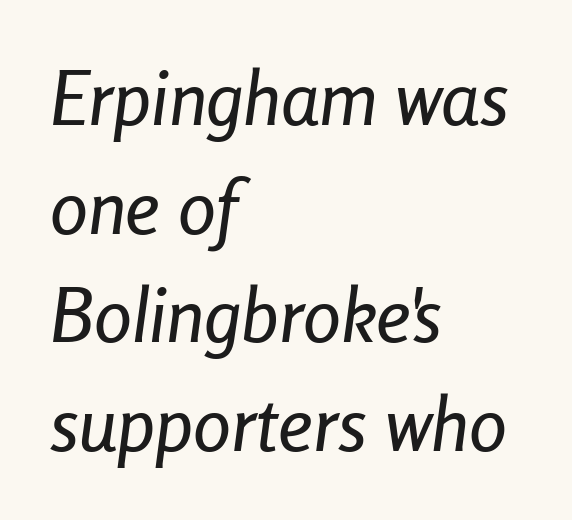
Q: Is the text italic (slanted)? A: Yes, it leans right by about 8 degrees.
Q: Is the text underlined? A: No.
Q: How is the paragraph aligned? A: Left-aligned.
Q: Is the spacing between letters normal or unusually wide? A: Normal.
Q: Is the spacing between lines tight, normal or loose? A: Normal.
Q: Width (condensed, normal, or wide)? A: Condensed.
Q: Stroke contrast? A: Low.
Q: x-height? A: Medium.
Q: Monospaced? A: No.
